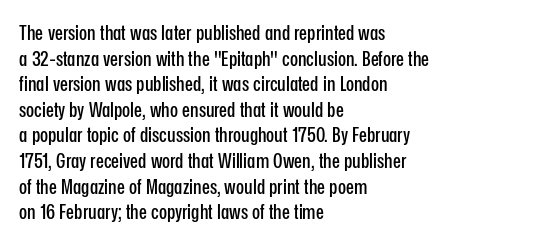
{"italic": "no", "underline": "no", "align": "left", "line_spacing_ratio": 1.22, "letter_spacing": "normal", "letter_spacing_em": 0.0, "glyph_px": 21}
